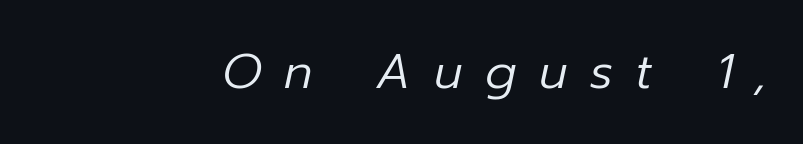
Q: Is the text bold? A: No.
Q: Is the text italic (slanted)? A: Yes, it leans right by about 12 degrees.
Q: Is the text underlined? A: No.
Q: How is the paragraph aligned? A: Right-aligned.
Q: Is the spacing between letters normal or unusually wide? A: Unusually wide.
Q: Width (condensed, normal, or wide)? A: Normal.
Q: Stroke contrast? A: Low.
Q: x-height? A: Medium.
Q: Monospaced? A: No.
